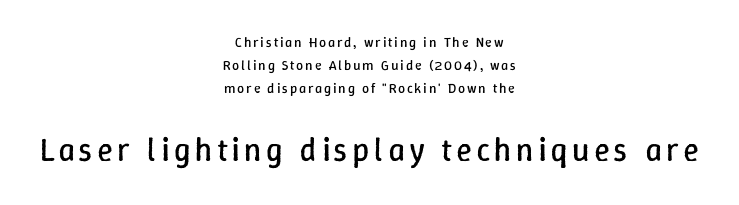
{"italic": "no", "bold": "no", "weight": "regular", "width": "normal", "stroke_contrast": "low", "x_height": "medium", "monospaced": "no", "underline": "no", "align": "center", "line_spacing": "normal", "line_spacing_ratio": 1.64, "larger_block": "second", "size_ratio": 2.36, "glyph_px": 33}
